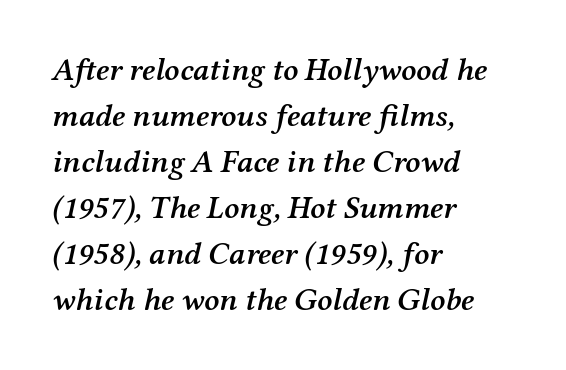
Q: Is the text bold? A: Semi-bold.
Q: Is the text italic (slanted)? A: Yes, it leans right by about 12 degrees.
Q: Is the typeface a serif or a sans-serif typeface? A: Serif.
Q: Is the text underlined? A: No.
Q: How is the paragraph aligned? A: Left-aligned.
Q: Is the spacing between letters normal or unusually wide? A: Normal.
Q: Is the spacing between lines tight, normal or loose? A: Normal.
Q: Width (condensed, normal, or wide)? A: Normal.
Q: Stroke contrast? A: Medium.
Q: x-height? A: Medium.
Q: Monospaced? A: No.
